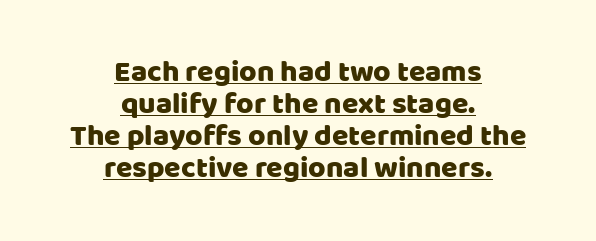
{"serif": "no", "italic": "no", "width": "normal", "stroke_contrast": "low", "x_height": "large", "monospaced": "no", "underline": "yes", "align": "center", "line_spacing": "tight", "line_spacing_ratio": 1.07, "letter_spacing": "normal", "letter_spacing_em": 0.0, "glyph_px": 30}
